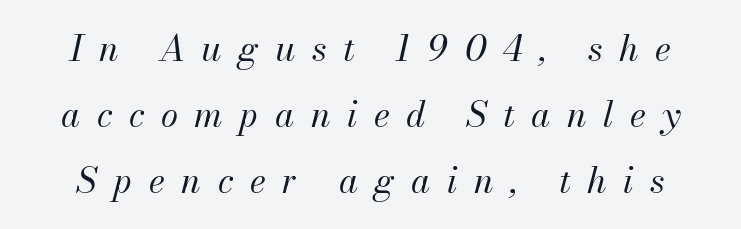
Stroke thickness stays within the range of a standard reading face or lighter. Looks like regular typesetting: each glyph gets only the width it needs. Display-style spreading of the glyphs; the letterfit is very open. Italic: yes, the glyphs are oblique.
